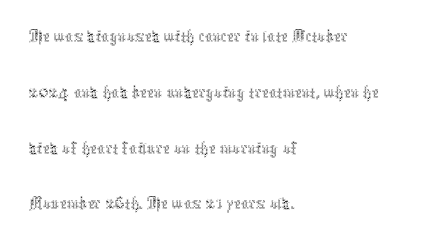
The image shows 39 px thin, condensed type, upright; set left-aligned, normal line spacing (1.43x), normal letter spacing, not underlined; a medium x-height.
